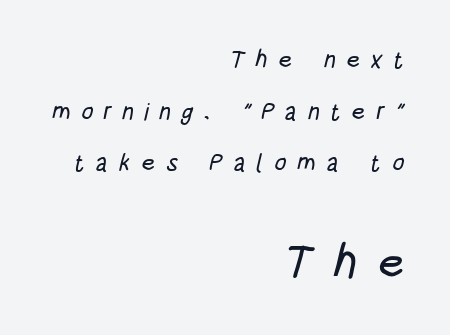
{"serif": "no", "width": "condensed", "stroke_contrast": "low", "x_height": "large", "monospaced": "no", "underline": "no", "align": "right", "line_spacing": "loose", "line_spacing_ratio": 2.15, "letter_spacing": "wide", "letter_spacing_em": 0.43, "larger_block": "second", "size_ratio": 1.96, "glyph_px": 47}
